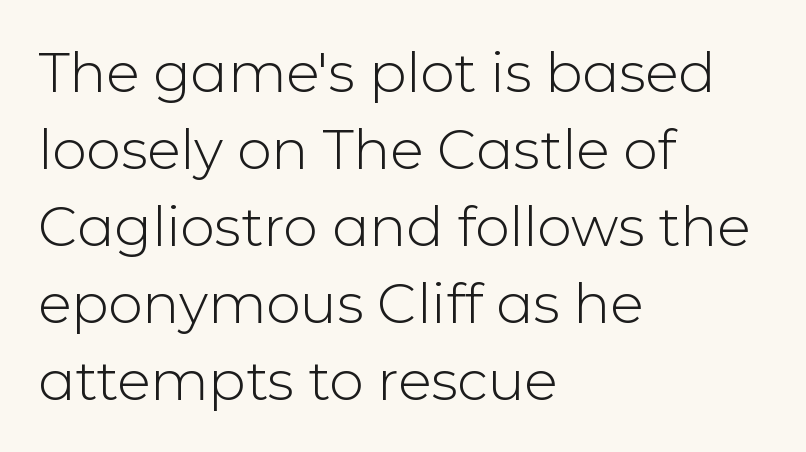
The image shows 55 px light sans-serif type, upright; set left-aligned, normal line spacing (1.4x), normal letter spacing, not underlined; low stroke contrast and a medium x-height.
